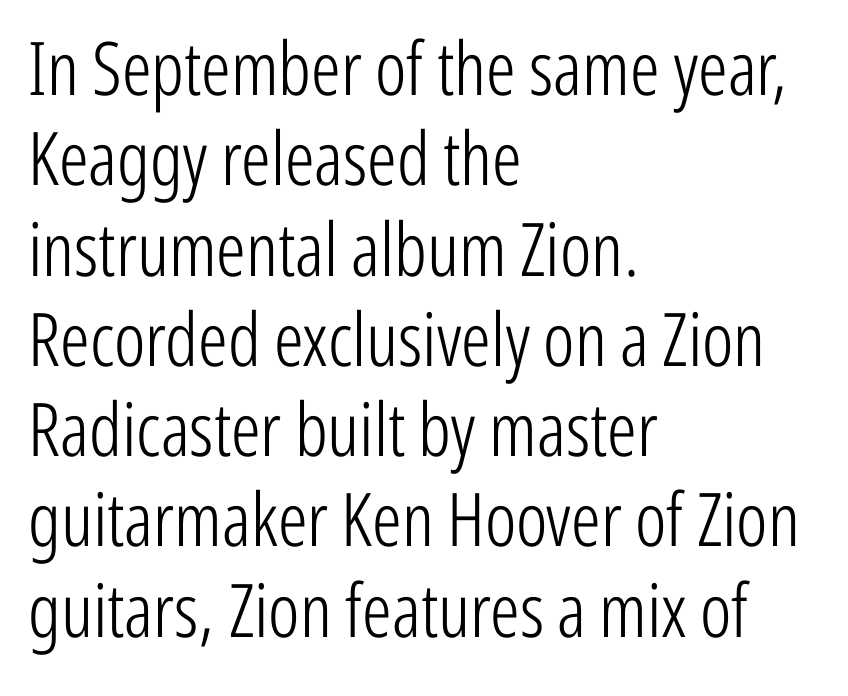
A clean baseline with only descenders dipping below it. Varying glyph widths throughout — classic text-font behaviour. Teacher's note: observe the even left margin — that is flush-left alignment. Type style note: lacks serifs.
